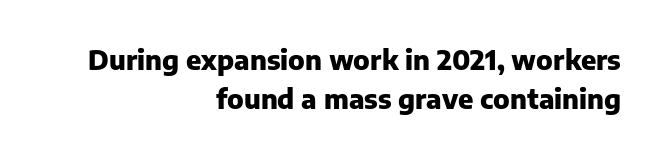
{"italic": "no", "bold": "yes", "underline": "no", "align": "right", "line_spacing": "normal", "line_spacing_ratio": 1.43, "letter_spacing": "normal", "letter_spacing_em": 0.0, "glyph_px": 27}
